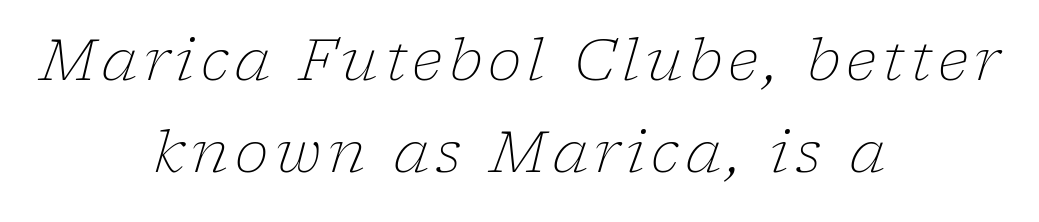
The image shows 57 px light serif type, italic (leaning right); set centered, normal line spacing (1.61x), not underlined; low stroke contrast and a medium x-height.
